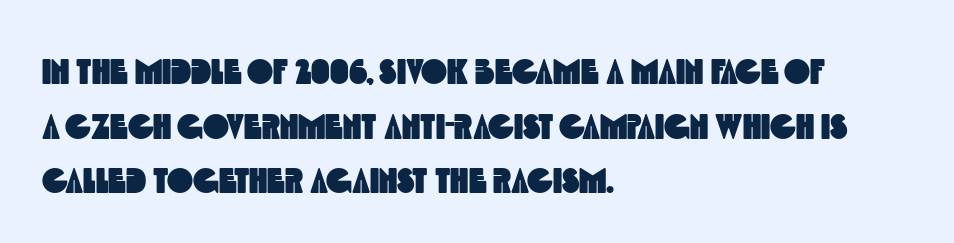
Q: Is the typeface a serif or a sans-serif typeface? A: Sans-serif.
Q: Is the text underlined? A: No.
Q: How is the paragraph aligned? A: Left-aligned.
Q: Is the spacing between letters normal or unusually wide? A: Normal.
Q: Is the spacing between lines tight, normal or loose? A: Normal.
Q: Width (condensed, normal, or wide)? A: Condensed.
Q: x-height? A: Large.
Q: Monospaced? A: No.
